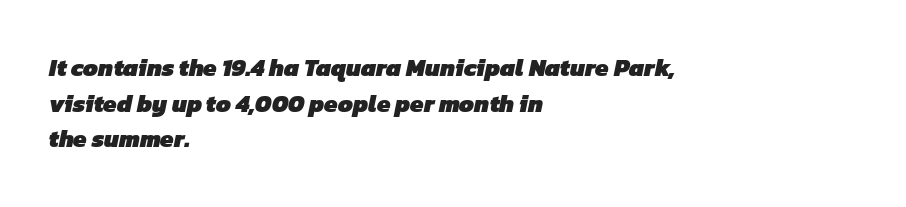
{"bold": "yes", "underline": "no", "align": "left", "line_spacing": "normal", "line_spacing_ratio": 1.48, "letter_spacing": "normal", "letter_spacing_em": 0.0, "glyph_px": 24}
